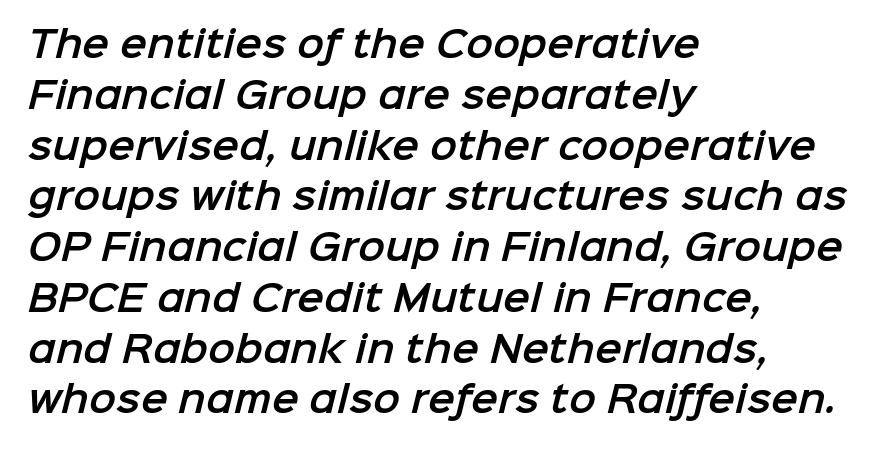
Q: Is the typeface a serif or a sans-serif typeface? A: Sans-serif.
Q: Is the text underlined? A: No.
Q: How is the paragraph aligned? A: Left-aligned.
Q: Is the spacing between letters normal or unusually wide? A: Normal.
Q: Is the spacing between lines tight, normal or loose? A: Normal.
Q: Width (condensed, normal, or wide)? A: Normal.
Q: Stroke contrast? A: Low.
Q: x-height? A: Medium.
Q: Monospaced? A: No.
